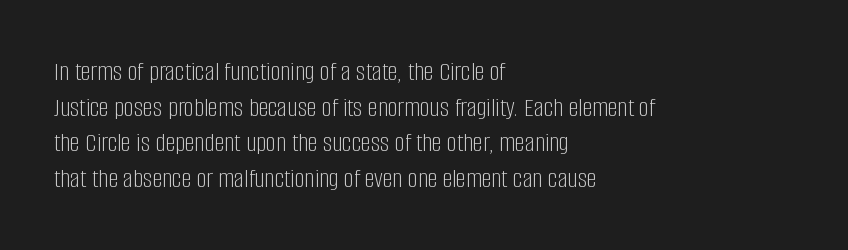
Q: Is the text bold? A: No.
Q: Is the text italic (slanted)? A: No, it is upright.
Q: Is the typeface a serif or a sans-serif typeface? A: Sans-serif.
Q: Is the text underlined? A: No.
Q: How is the paragraph aligned? A: Left-aligned.
Q: Is the spacing between letters normal or unusually wide? A: Normal.
Q: Is the spacing between lines tight, normal or loose? A: Normal.
Q: Width (condensed, normal, or wide)? A: Condensed.
Q: Stroke contrast? A: Low.
Q: x-height? A: Large.
Q: Monospaced? A: No.
